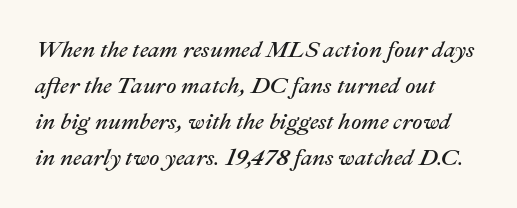
Q: Is the text bold? A: No.
Q: Is the text italic (slanted)? A: Yes, it leans right by about 22 degrees.
Q: Is the text underlined? A: No.
Q: How is the paragraph aligned? A: Left-aligned.
Q: Is the spacing between letters normal or unusually wide? A: Normal.
Q: Is the spacing between lines tight, normal or loose? A: Normal.
